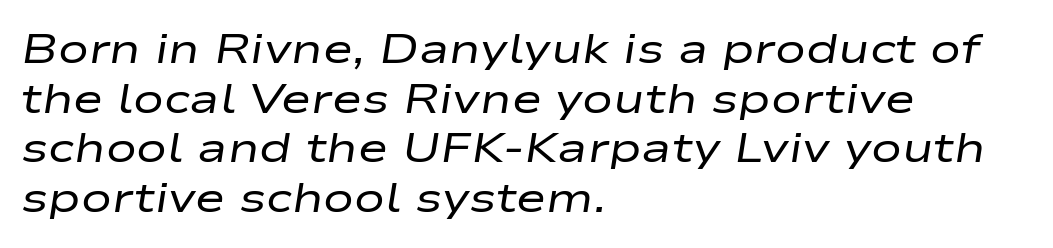
The image shows 41 px regular-weight, wide type, italic (leaning right); set left-aligned, line spacing 1.21x, normal letter spacing, not underlined; low stroke contrast and a medium x-height.
